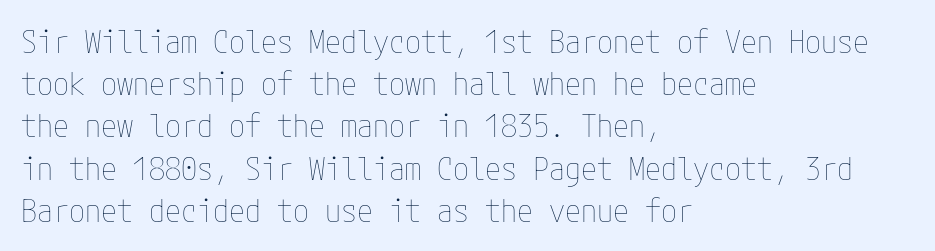
The image shows 32 px thin, condensed type, upright; set left-aligned, normal line spacing (1.32x), normal letter spacing, not underlined; low stroke contrast and a medium x-height.
